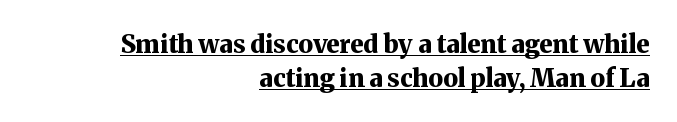
Glance below the letters and you will spot a drawn line. Compared with a flush-left layout, this one pins lines to the opposite, right side. How are the letters spaced? Ordinarily, with no added tracking. The lettering stays uniformly vertical, giving the passage a roman look. Leading matches the norm, producing a regular column. Each glyph is drawn with heavy, bold strokes.
